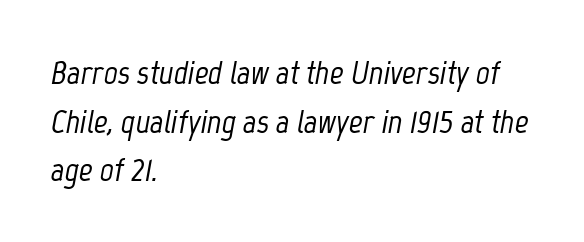
{"italic": "yes", "lean": "right", "slant_degrees": 12, "width": "condensed", "stroke_contrast": "low", "x_height": "medium", "monospaced": "no", "underline": "no", "align": "left", "line_spacing": "normal", "line_spacing_ratio": 1.43, "letter_spacing": "normal", "letter_spacing_em": 0.0, "glyph_px": 34}
